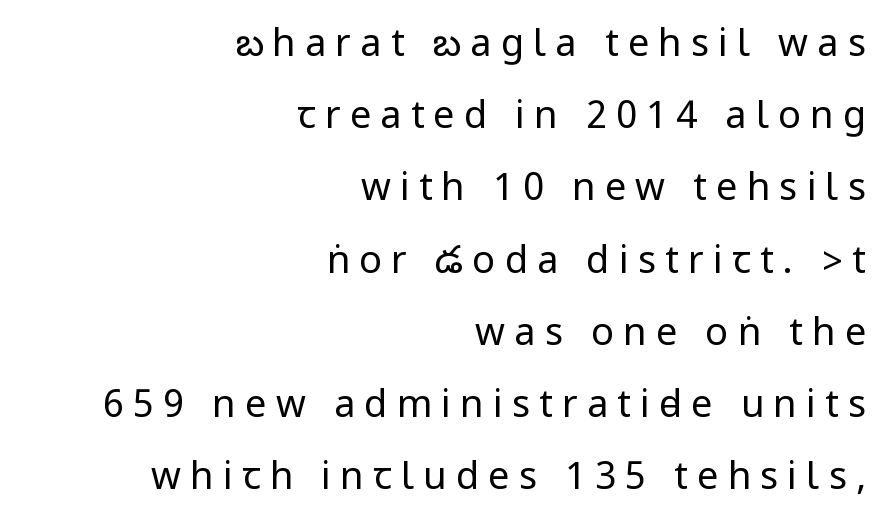
The characters are drawn with everyday or finer stroke widths. Font category for this specimen: sans-serif. Unmarked baselines from the first word to the last. A flush-right, rag-left setting is used for this passage. The letters are spread apart with noticeably loose tracking.
